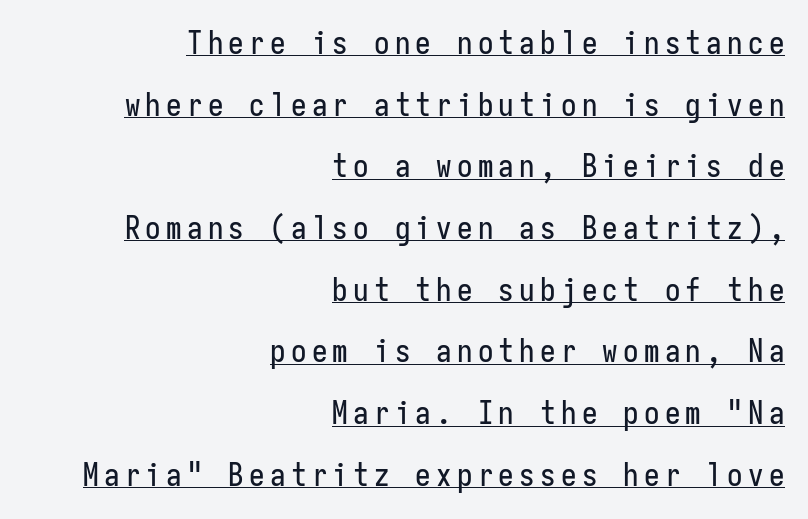
Fixed-width glyphs throughout — classic coding-font behaviour. A typesetter would mark this as roman, not italic. Quick note: interline space is abundant. A baseline rule has been typeset under these characters. This is sans-serif lettering, the kind often seen on screens and signage.
